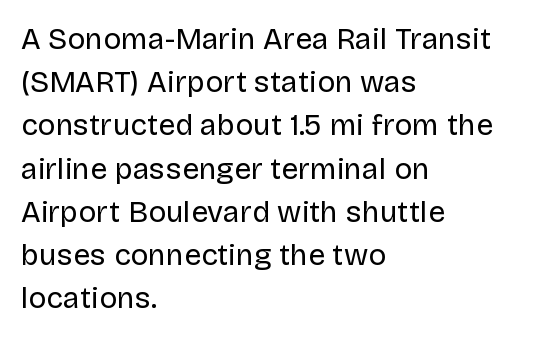
This rendering features lettering with no underline. Leading matches the norm, producing a regular column. Varying glyph widths throughout — classic text-font behaviour. Casual observation: everything's shoved over to the left. I'd call this a sans setting — the letters go barefoot. The letters stand straight up with perfectly vertical stems.
